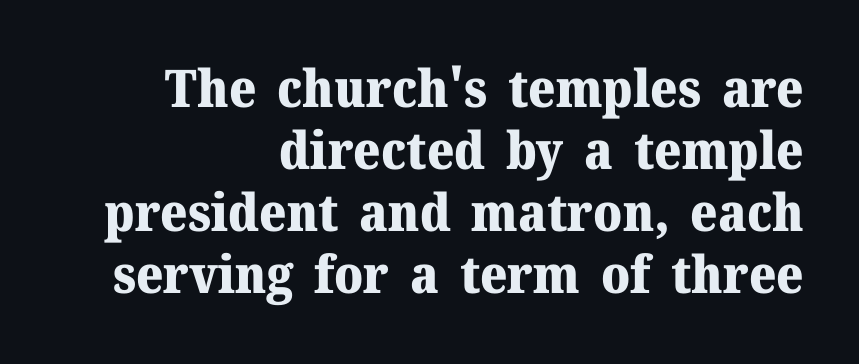
The image shows 52 px heavy serif type, upright; set right-aligned, line spacing 1.19x, normal letter spacing, not underlined; medium stroke contrast and a medium x-height.
